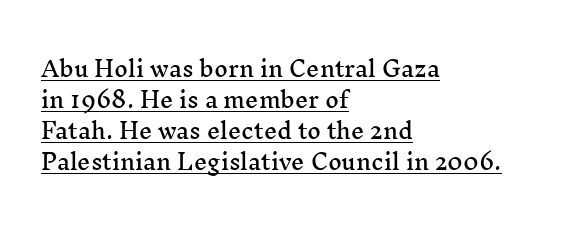
Italic: no, the glyphs are upright roman. The line texture is even and compact thanks to regular tracking. Notice how descenders clear the ascenders below comfortably — that's standard leading. The rendering anchors every line to the left-hand side. You can see a thin bar hugging the bottom of the glyphs.
